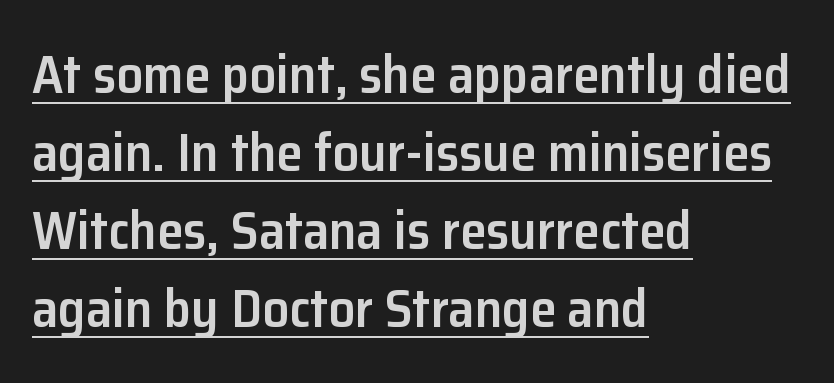
Q: Is the text bold? A: Semi-bold.
Q: Is the text italic (slanted)? A: No, it is upright.
Q: Is the typeface a serif or a sans-serif typeface? A: Sans-serif.
Q: Is the text underlined? A: Yes.
Q: How is the paragraph aligned? A: Left-aligned.
Q: Is the spacing between letters normal or unusually wide? A: Normal.
Q: Is the spacing between lines tight, normal or loose? A: Normal.
Q: Width (condensed, normal, or wide)? A: Normal.
Q: Stroke contrast? A: Low.
Q: x-height? A: Medium.
Q: Monospaced? A: No.
